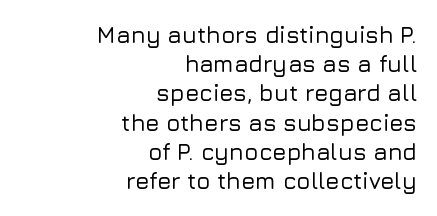
{"italic": "no", "underline": "no", "align": "right", "line_spacing": "normal", "line_spacing_ratio": 1.27, "letter_spacing": "normal", "letter_spacing_em": 0.0, "glyph_px": 23}
